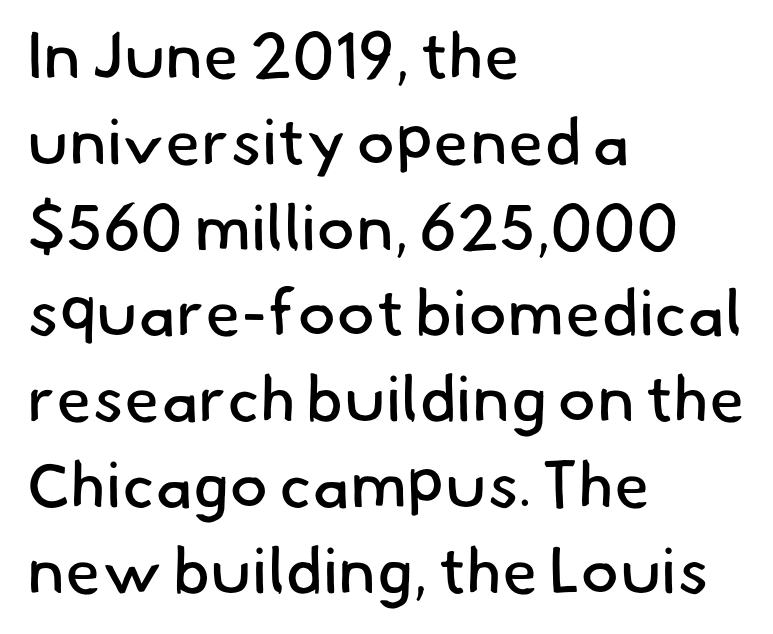
{"serif": "no", "bold": "no", "weight": "regular", "width": "normal", "stroke_contrast": "low", "x_height": "small", "monospaced": "no", "underline": "no", "align": "left", "line_spacing": "normal", "line_spacing_ratio": 1.32, "letter_spacing": "normal", "letter_spacing_em": 0.0, "glyph_px": 65}
